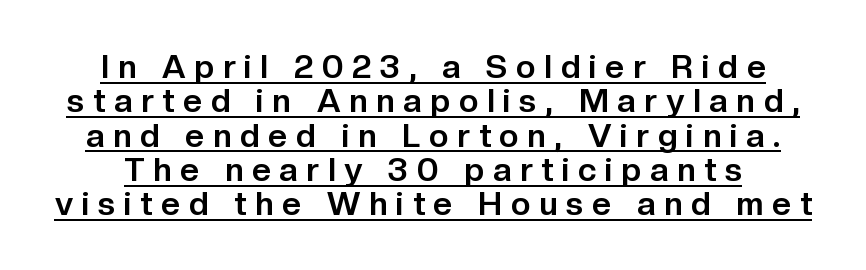
{"serif": "no", "italic": "no", "bold": "yes", "weight": "bold", "width": "normal", "stroke_contrast": "low", "x_height": "medium", "monospaced": "no", "underline": "yes", "line_spacing": "tight", "line_spacing_ratio": 1.04, "letter_spacing": "wide", "letter_spacing_em": 0.27, "glyph_px": 33}
